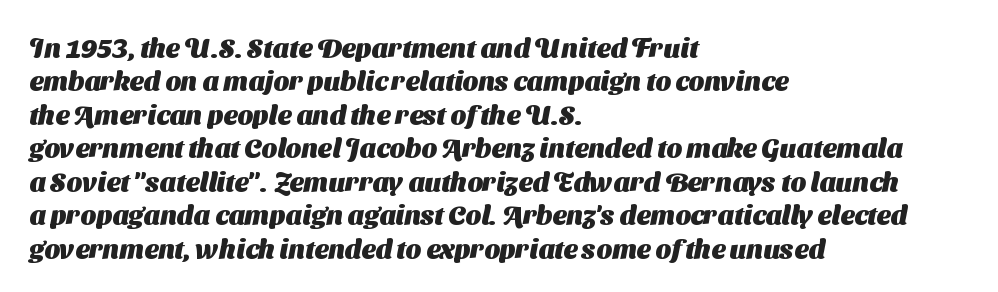
Q: Is the text bold? A: Yes.
Q: Is the text underlined? A: No.
Q: How is the paragraph aligned? A: Left-aligned.
Q: Is the spacing between letters normal or unusually wide? A: Normal.
